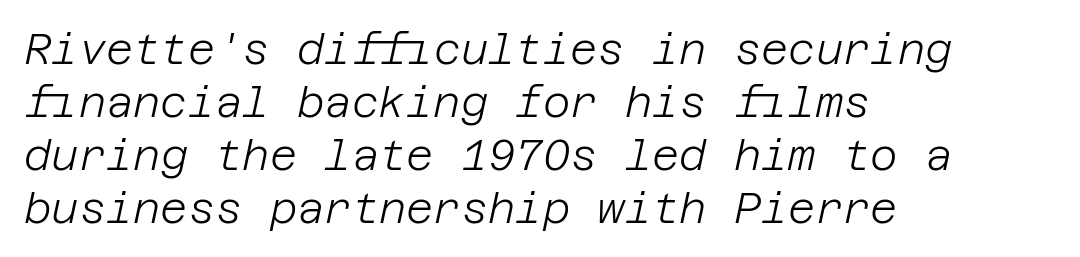
The image shows 42 px light type, italic (leaning right); set left-aligned, normal line spacing (1.26x), normal letter spacing, not underlined; low stroke contrast and a large x-height.
